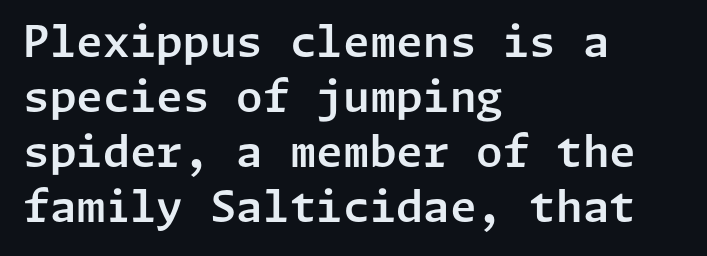
Q: Is the text italic (slanted)? A: No, it is upright.
Q: Is the typeface a serif or a sans-serif typeface? A: Sans-serif.
Q: Is the text underlined? A: No.
Q: How is the paragraph aligned? A: Left-aligned.
Q: Is the spacing between letters normal or unusually wide? A: Normal.
Q: Is the spacing between lines tight, normal or loose? A: Normal.
Q: Width (condensed, normal, or wide)? A: Normal.
Q: Stroke contrast? A: Low.
Q: x-height? A: Medium.
